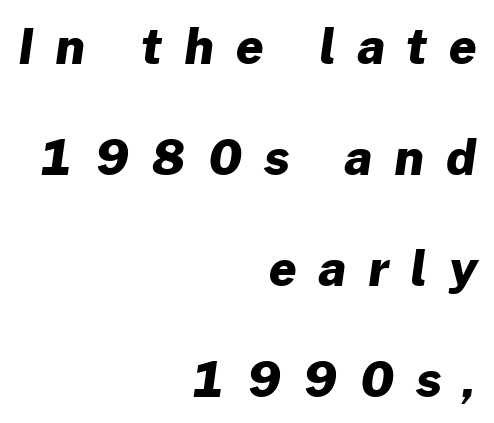
Vertical spacing — loose. Short note: letters widely spaced. Strong, thick strokes mark this as bold type. Rule under the text: the space is simply empty. Where is the straight margin? On the right.
